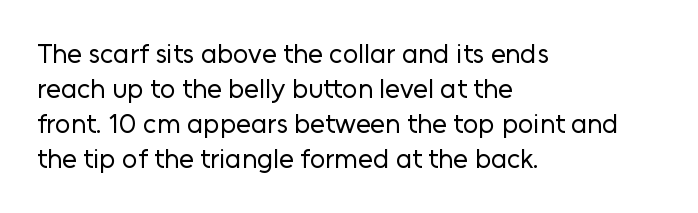
Q: Is the text bold? A: No.
Q: Is the text italic (slanted)? A: No, it is upright.
Q: Is the text underlined? A: No.
Q: How is the paragraph aligned? A: Left-aligned.
Q: Is the spacing between letters normal or unusually wide? A: Normal.
Q: Is the spacing between lines tight, normal or loose? A: Normal.
